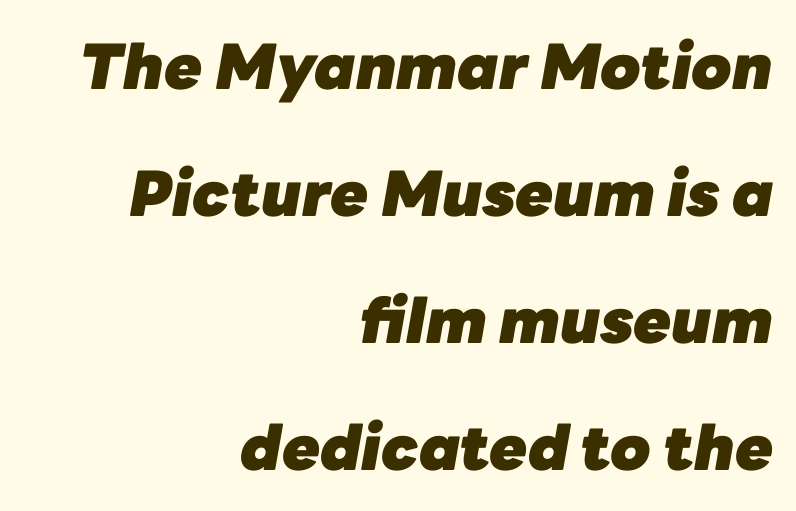
{"italic": "yes", "lean": "right", "slant_degrees": 10, "bold": "yes", "weight": "heavy", "width": "normal", "stroke_contrast": "low", "x_height": "medium", "monospaced": "no", "underline": "no", "align": "right", "line_spacing": "loose", "line_spacing_ratio": 2.05, "letter_spacing": "normal", "letter_spacing_em": 0.0, "glyph_px": 62}
